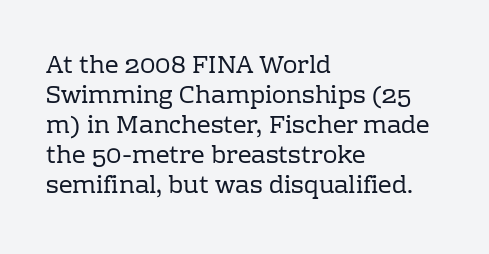
The image shows 24 px text type, upright; set left-aligned, normal line spacing (1.25x), normal letter spacing, not underlined.
